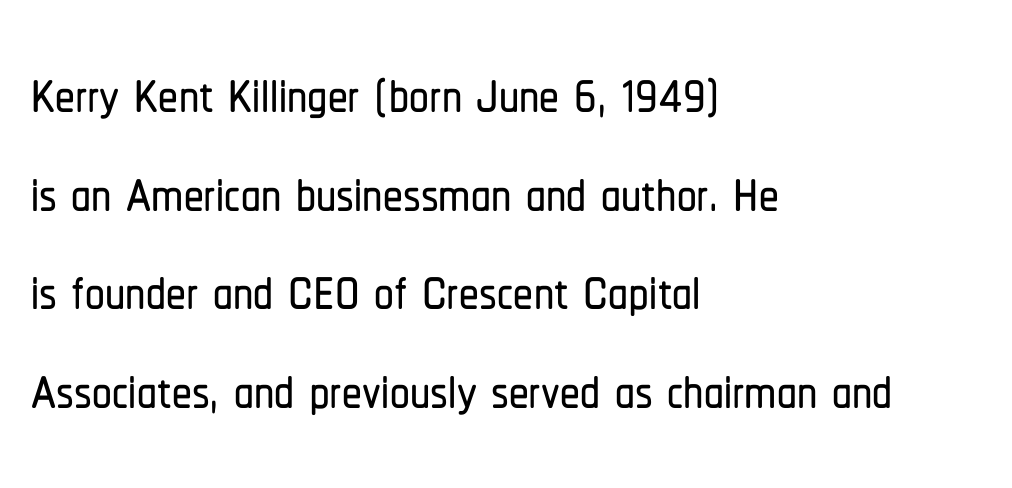
{"serif": "no", "italic": "no", "width": "condensed", "stroke_contrast": "low", "x_height": "medium", "monospaced": "no", "underline": "no", "align": "left", "line_spacing": "normal", "line_spacing_ratio": 1.25, "letter_spacing": "normal", "letter_spacing_em": 0.0, "glyph_px": 79}
